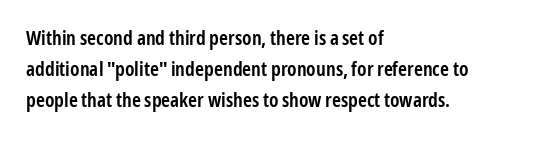
{"italic": "no", "bold": "semi", "underline": "no", "align": "left", "line_spacing": "normal", "line_spacing_ratio": 1.56, "letter_spacing": "normal", "letter_spacing_em": 0.0, "glyph_px": 20}
